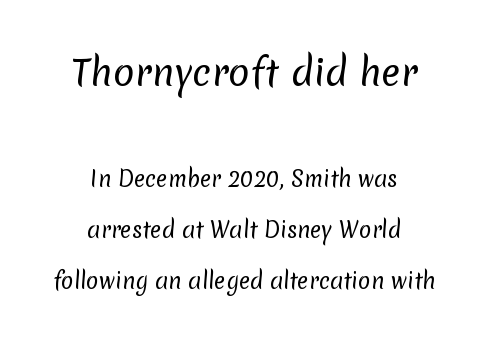
Line spacing here is loose. Stem width sits at or under what a default text font uses. Honestly, the letter spacing is just normal — you wouldn't notice it. Underline: absent.
